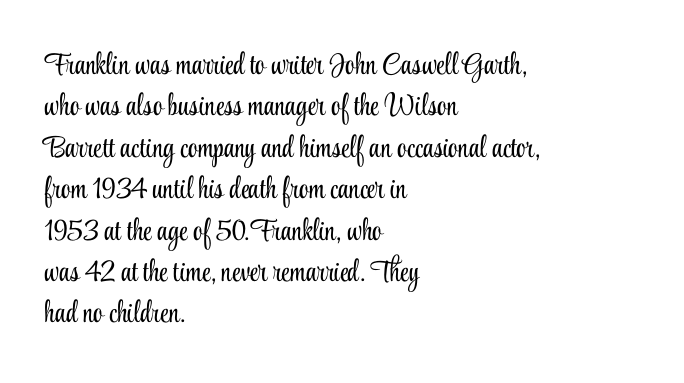
{"serif": "yes", "bold": "no", "weight": "light", "width": "condensed", "stroke_contrast": "low", "x_height": "small", "monospaced": "no", "underline": "no", "align": "left", "line_spacing": "normal", "line_spacing_ratio": 1.38, "letter_spacing": "normal", "letter_spacing_em": 0.0, "glyph_px": 30}
